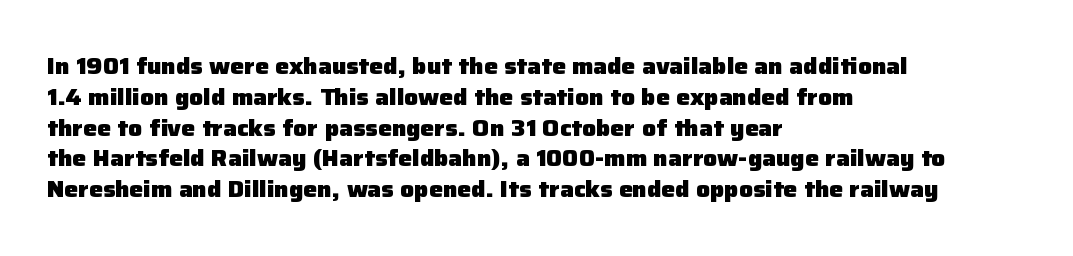
The image shows 23 px bold type, upright; set left-aligned, normal line spacing (1.34x), normal letter spacing, not underlined.
